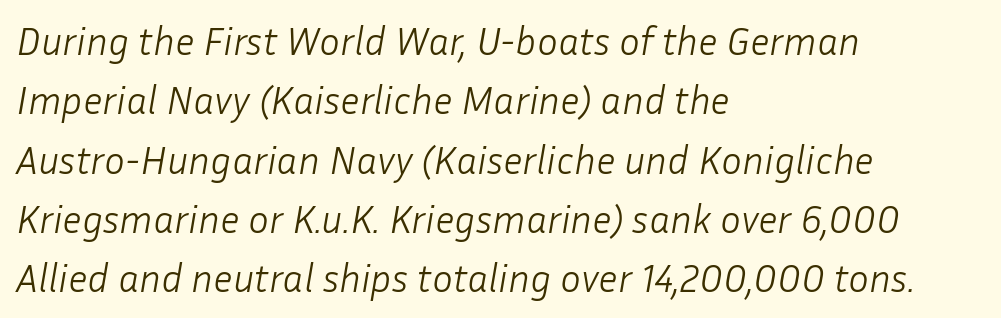
The image shows 39 px light type, italic (leaning right); set left-aligned, normal line spacing (1.52x), normal letter spacing, not underlined; low stroke contrast and a medium x-height.
